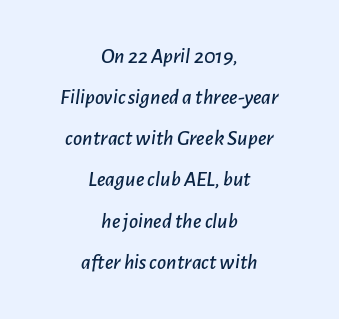
Q: Is the text italic (slanted)? A: Yes, it leans right by about 7 degrees.
Q: Is the text underlined? A: No.
Q: How is the paragraph aligned? A: Centered.
Q: Is the spacing between letters normal or unusually wide? A: Normal.
